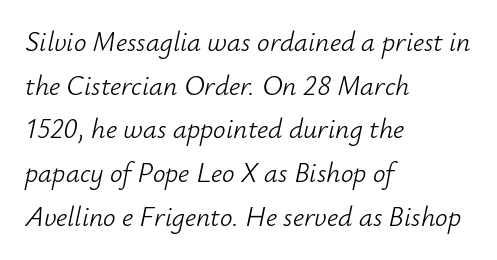
{"italic": "yes", "lean": "right", "slant_degrees": 12, "bold": "no", "weight": "light", "width": "normal", "stroke_contrast": "low", "x_height": "small", "monospaced": "no", "underline": "no", "align": "left", "line_spacing": "normal", "line_spacing_ratio": 1.56, "letter_spacing": "normal", "letter_spacing_em": 0.0, "glyph_px": 28}
